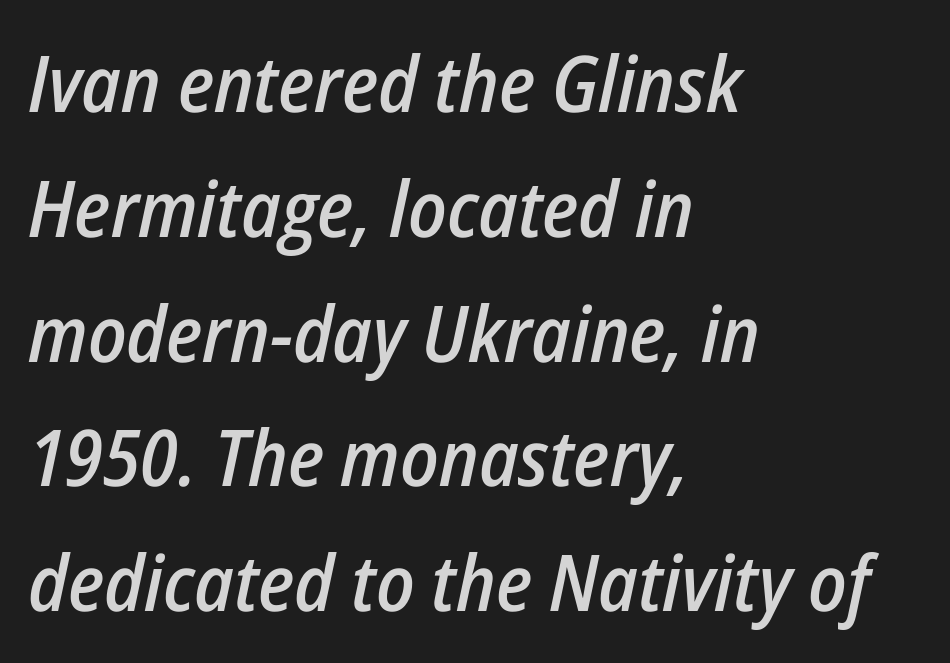
Q: Is the text bold? A: Semi-bold.
Q: Is the text italic (slanted)? A: Yes, it leans right by about 12 degrees.
Q: Is the text underlined? A: No.
Q: How is the paragraph aligned? A: Left-aligned.
Q: Is the spacing between letters normal or unusually wide? A: Normal.
Q: Is the spacing between lines tight, normal or loose? A: Normal.
Q: Width (condensed, normal, or wide)? A: Condensed.
Q: Stroke contrast? A: Low.
Q: x-height? A: Medium.
Q: Monospaced? A: No.
